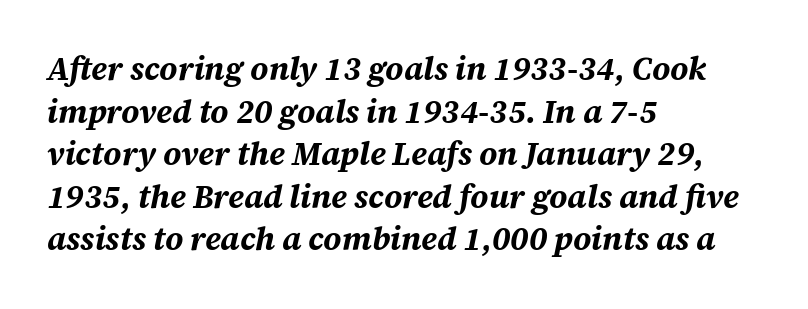
Q: Is the text bold? A: Yes.
Q: Is the text italic (slanted)? A: Yes, it leans right by about 12 degrees.
Q: Is the text underlined? A: No.
Q: How is the paragraph aligned? A: Left-aligned.
Q: Is the spacing between letters normal or unusually wide? A: Normal.
Q: Is the spacing between lines tight, normal or loose? A: Normal.
Q: Width (condensed, normal, or wide)? A: Normal.
Q: Stroke contrast? A: Medium.
Q: x-height? A: Large.
Q: Monospaced? A: No.
